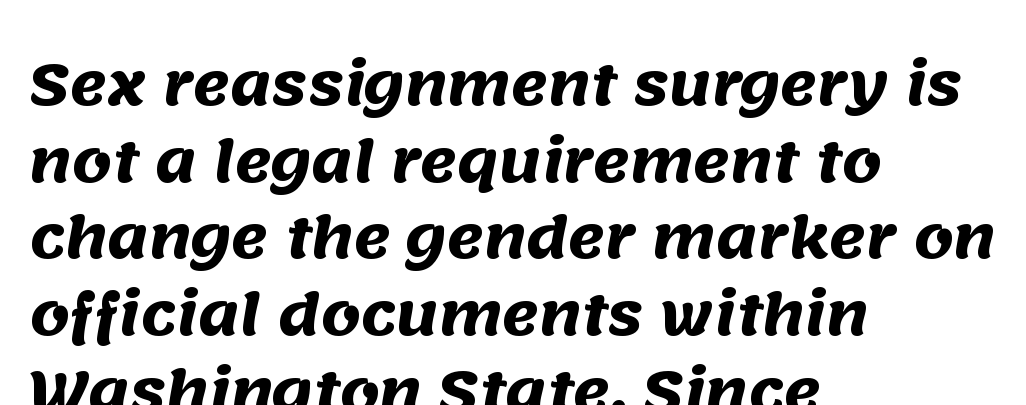
{"serif": "no", "bold": "yes", "weight": "heavy", "width": "normal", "stroke_contrast": "medium", "x_height": "large", "monospaced": "no", "underline": "no", "align": "left", "line_spacing": "normal", "line_spacing_ratio": 1.37, "letter_spacing": "normal", "letter_spacing_em": 0.0, "glyph_px": 56}
